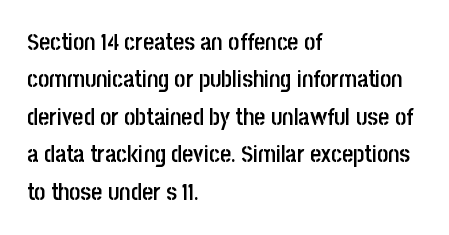
{"italic": "no", "bold": "semi", "underline": "no", "align": "left", "line_spacing": "normal", "line_spacing_ratio": 1.56, "letter_spacing": "normal", "letter_spacing_em": 0.0, "glyph_px": 24}
